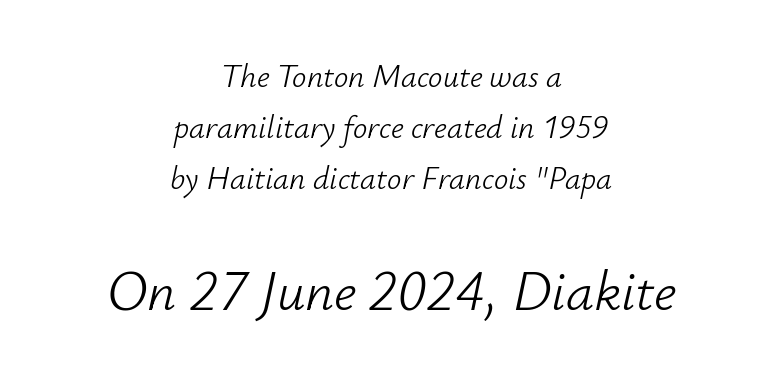
Q: Is the text bold? A: No.
Q: Is the text italic (slanted)? A: Yes, it leans right by about 12 degrees.
Q: Is the text underlined? A: No.
Q: How is the paragraph aligned? A: Centered.
Q: Is the spacing between letters normal or unusually wide? A: Normal.
Q: Is the spacing between lines tight, normal or loose? A: Normal.
Q: Which block of text is set in a larger size, the first (top) or the second (bottom)? A: The second (bottom) one.
Q: Width (condensed, normal, or wide)? A: Normal.
Q: Stroke contrast? A: Low.
Q: x-height? A: Small.
Q: Monospaced? A: No.
